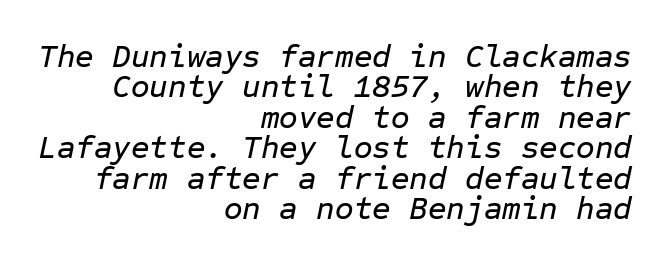
{"italic": "yes", "lean": "right", "slant_degrees": 12, "width": "normal", "stroke_contrast": "low", "x_height": "medium", "monospaced": "yes", "underline": "no", "align": "right", "line_spacing": "tight", "line_spacing_ratio": 0.95, "letter_spacing": "normal", "letter_spacing_em": 0.0, "glyph_px": 32}
